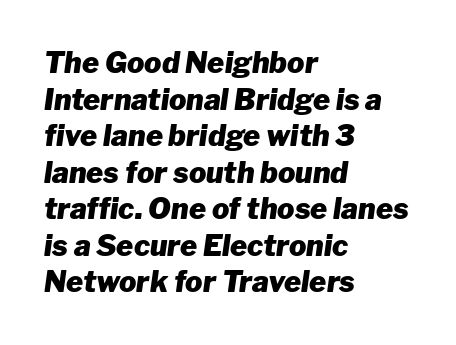
Q: Is the text bold? A: Yes.
Q: Is the text italic (slanted)? A: Yes, it leans right by about 8 degrees.
Q: Is the text underlined? A: No.
Q: How is the paragraph aligned? A: Left-aligned.
Q: Is the spacing between letters normal or unusually wide? A: Normal.
Q: Is the spacing between lines tight, normal or loose? A: Normal.
Q: Width (condensed, normal, or wide)? A: Normal.
Q: Stroke contrast? A: Low.
Q: x-height? A: Medium.
Q: Monospaced? A: No.
